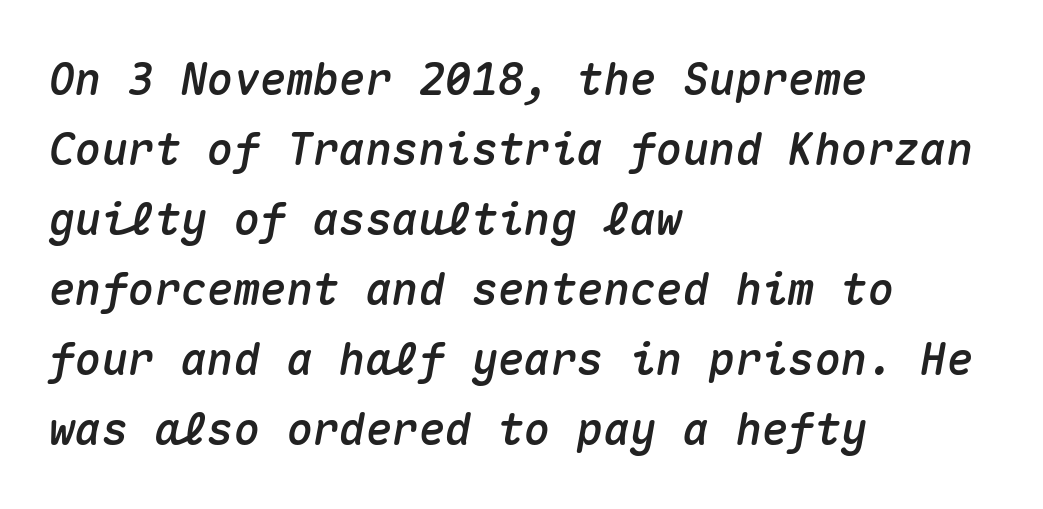
The image shows 44 px text type, italic (leaning right), monospaced; set left-aligned, normal line spacing (1.59x), normal letter spacing, not underlined; medium stroke contrast and a medium x-height.
